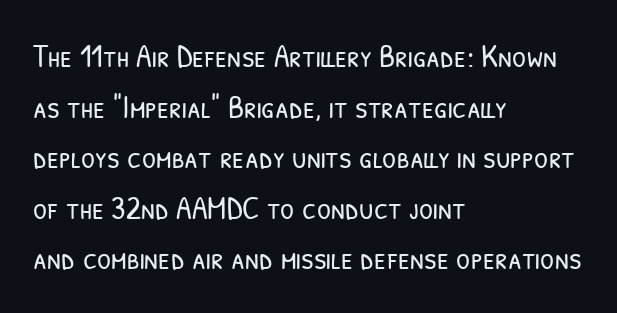
Font category for this specimen: sans-serif. Here the designer chose a conventional face with non-uniform glyph widths. Whoever set this chose a conventional vertical rhythm. Only glyphs here, with clear space below each row.
